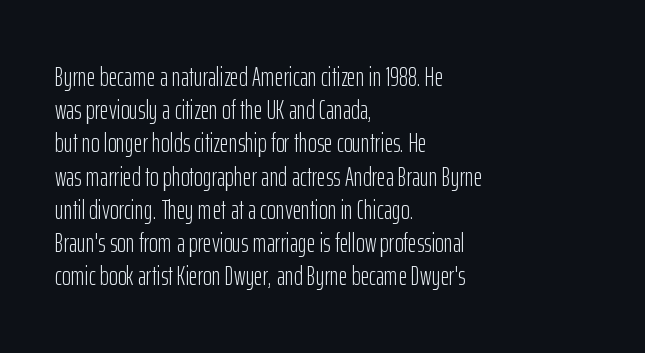
{"italic": "no", "bold": "no", "underline": "no", "align": "left", "line_spacing_ratio": 1.23, "letter_spacing": "normal", "letter_spacing_em": 0.0, "glyph_px": 27}
